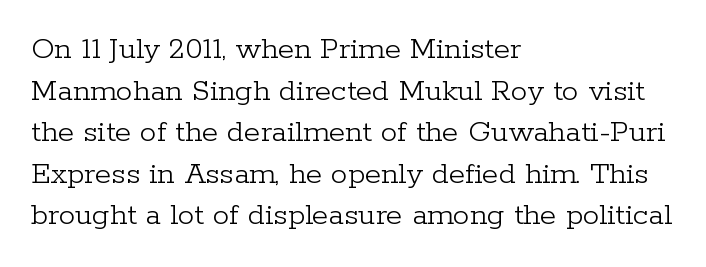
The image shows 33 px light serif type, upright; set left-aligned, normal line spacing (1.26x), normal letter spacing, not underlined; low stroke contrast and a medium x-height.
